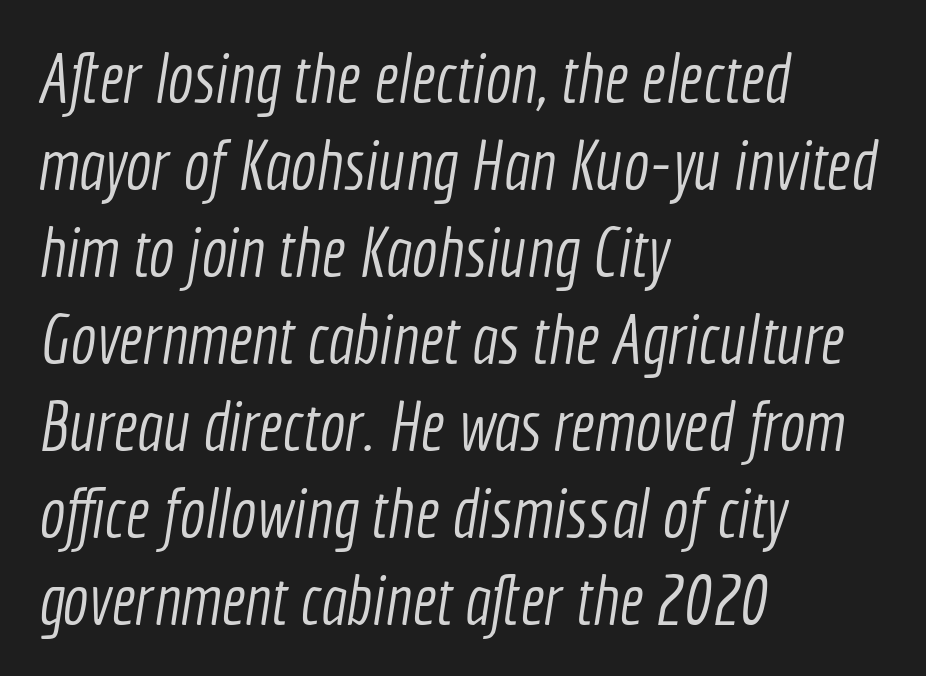
The foot of each line stays bare and open. Teacher's note: observe the even left margin — that is flush-left alignment. The font family rendered here belongs to the sans-serif group. Bold? No — there's no thickening of the strokes.
